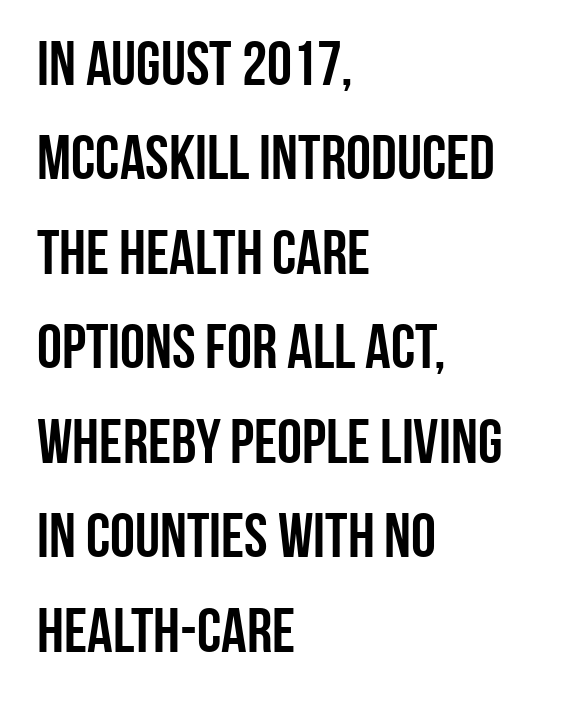
What stands out about the letter spacing? Nothing — it is the standard amount. Horizontal bands of white between lines are of average thickness. Summary of weight: heavy, a full bold. Proportional: the letters do not fall into vertical columns.
